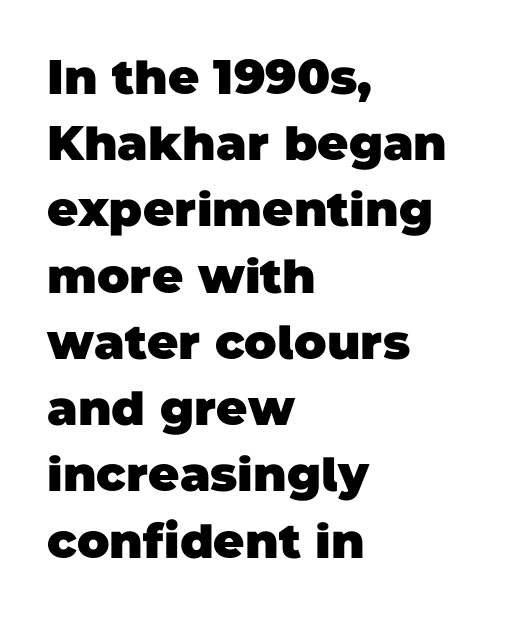
Q: Is the text bold? A: Yes.
Q: Is the typeface a serif or a sans-serif typeface? A: Sans-serif.
Q: Is the text underlined? A: No.
Q: How is the paragraph aligned? A: Left-aligned.
Q: Is the spacing between letters normal or unusually wide? A: Normal.
Q: Is the spacing between lines tight, normal or loose? A: Normal.
Q: Width (condensed, normal, or wide)? A: Normal.
Q: Stroke contrast? A: Low.
Q: x-height? A: Large.
Q: Monospaced? A: No.
